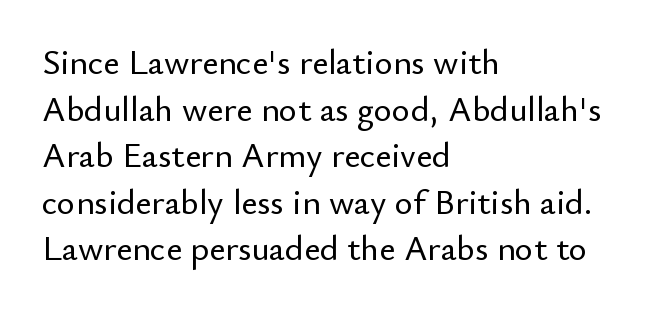
The image shows 35 px sans-serif type, upright; set left-aligned, normal line spacing (1.33x), normal letter spacing, not underlined; low stroke contrast and a small x-height.
